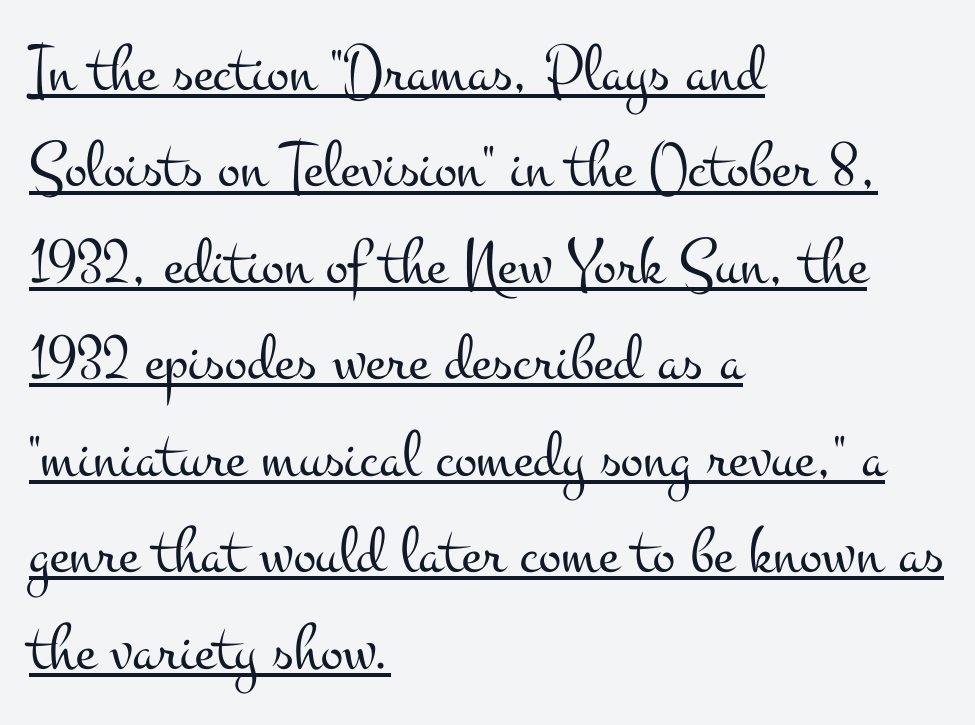
{"serif": "yes", "bold": "no", "weight": "light", "width": "wide", "stroke_contrast": "medium", "x_height": "small", "monospaced": "no", "underline": "yes", "align": "left", "line_spacing": "normal", "line_spacing_ratio": 1.44, "letter_spacing": "normal", "letter_spacing_em": 0.0, "glyph_px": 67}
